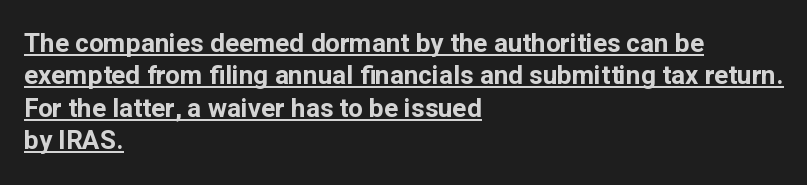
{"italic": "no", "bold": "yes", "underline": "yes", "align": "left", "line_spacing": "normal", "line_spacing_ratio": 1.25, "letter_spacing": "normal", "letter_spacing_em": 0.0, "glyph_px": 26}
